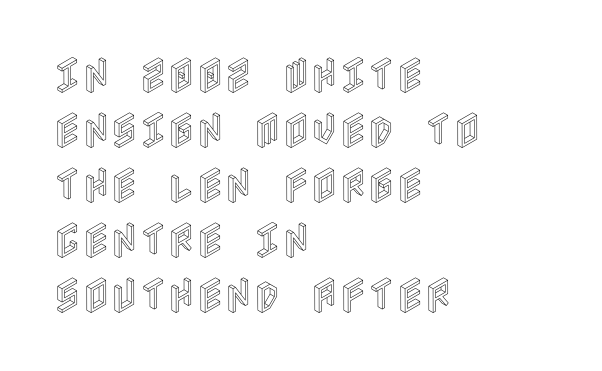
The image shows 39 px condensed type, upright; set left-aligned, normal line spacing (1.41x), normal letter spacing, not underlined; a large x-height.
